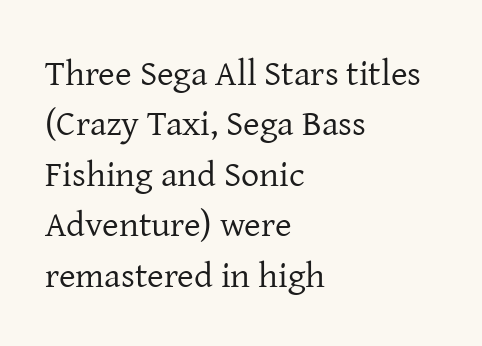
The image shows 36 px regular-weight serif type, upright; set left-aligned, normal line spacing (1.4x), normal letter spacing, not underlined; low stroke contrast and a medium x-height.
